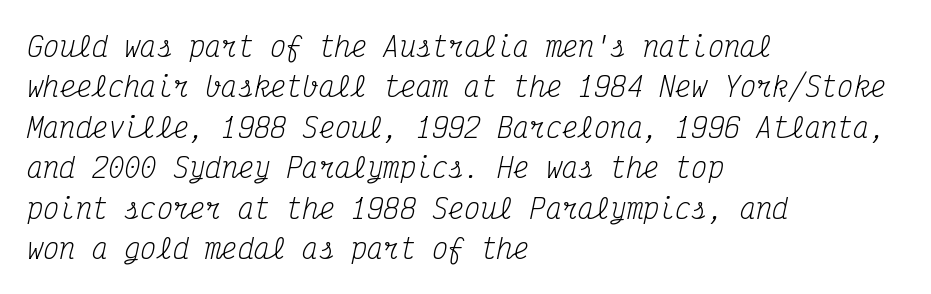
The face used here is rendered with its standard letterfit. Underlining? Definitely not there. The lettering tilts uniformly, giving the passage an italic look. The lines are quadded left. The weight would be labelled regular, book, light, or lighter still.
